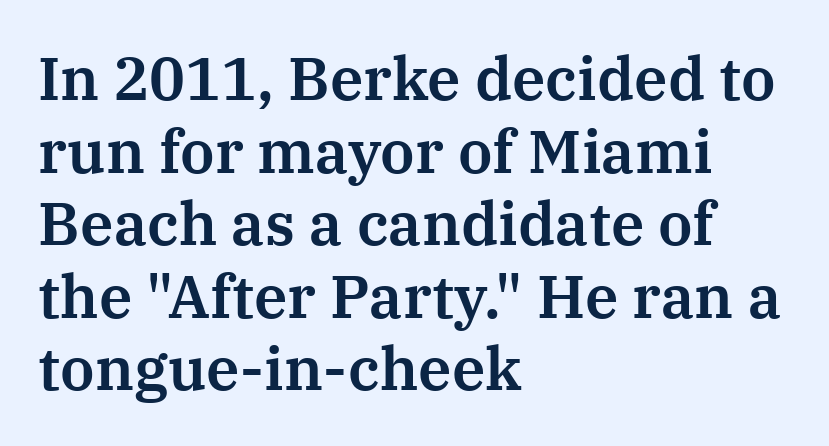
{"serif": "yes", "italic": "no", "width": "normal", "stroke_contrast": "medium", "x_height": "medium", "monospaced": "no", "underline": "no", "align": "left", "line_spacing_ratio": 1.21, "letter_spacing": "normal", "letter_spacing_em": 0.0, "glyph_px": 60}
